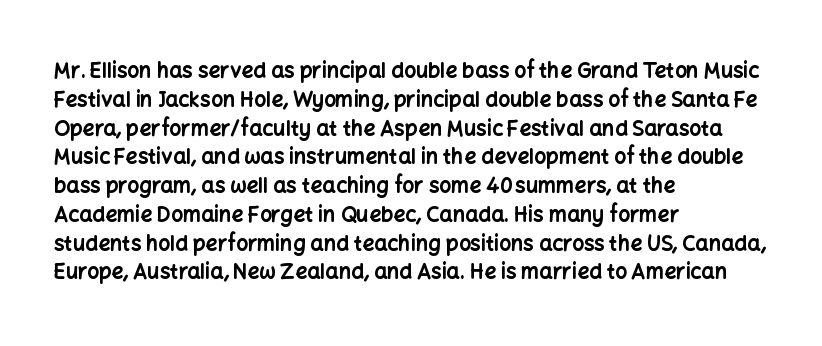
The image shows 21 px bold type, upright; set left-aligned, normal line spacing (1.37x), normal letter spacing, not underlined.
